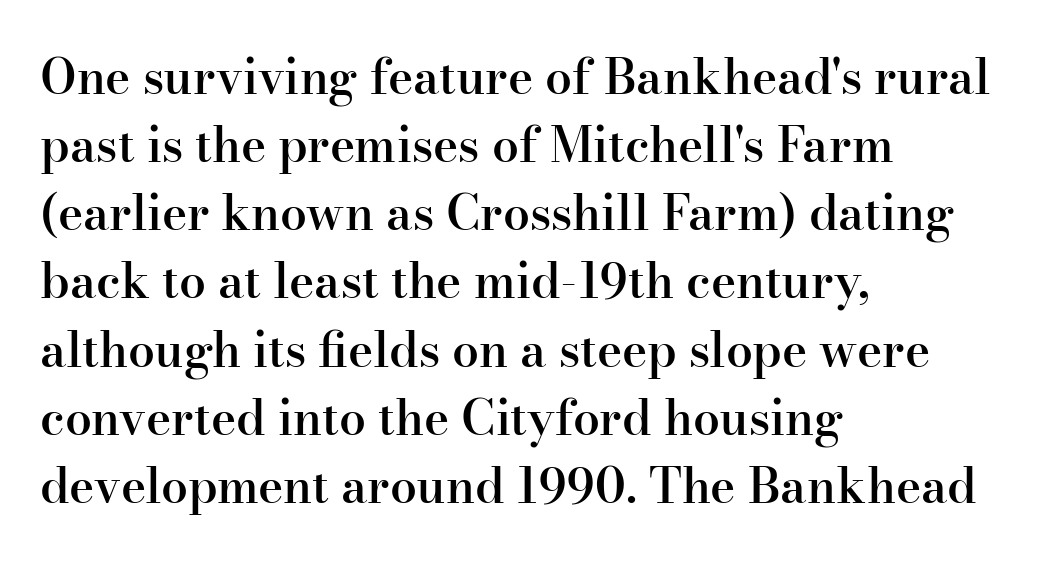
{"serif": "yes", "italic": "no", "bold": "semi", "weight": "semibold", "width": "normal", "stroke_contrast": "high", "x_height": "small", "monospaced": "no", "underline": "no", "align": "left", "line_spacing": "normal", "line_spacing_ratio": 1.42, "letter_spacing": "normal", "letter_spacing_em": 0.0, "glyph_px": 48}
